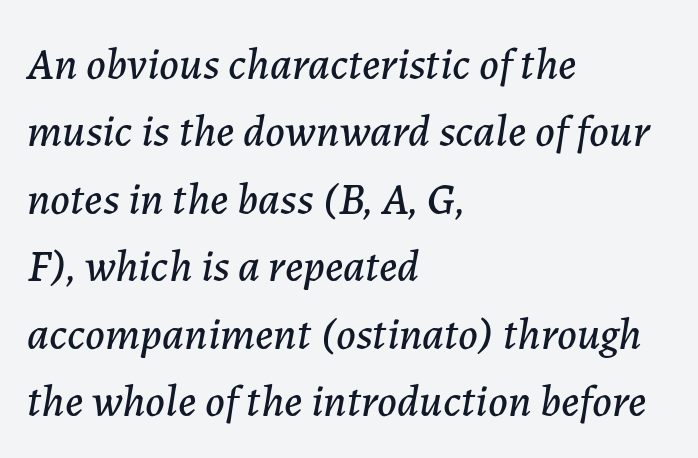
{"italic": "yes", "lean": "right", "slant_degrees": 7, "width": "normal", "stroke_contrast": "low", "x_height": "medium", "monospaced": "no", "underline": "no", "align": "left", "line_spacing": "normal", "line_spacing_ratio": 1.5, "letter_spacing": "normal", "letter_spacing_em": 0.0, "glyph_px": 45}
